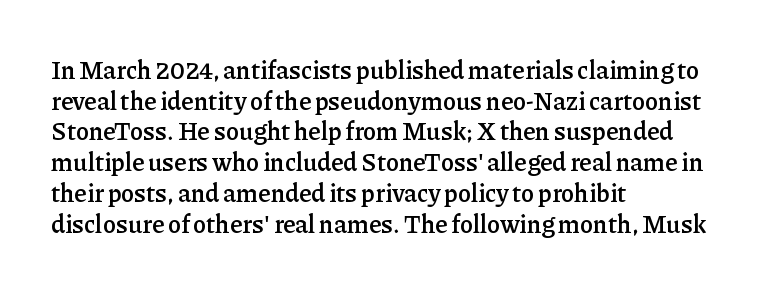
{"italic": "no", "bold": "semi", "underline": "no", "align": "left", "line_spacing_ratio": 1.23, "letter_spacing": "normal", "letter_spacing_em": 0.0, "glyph_px": 25}
